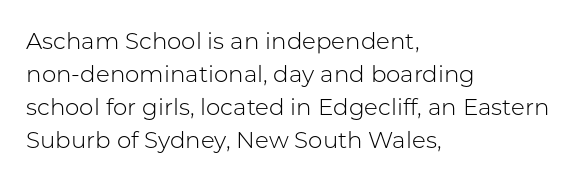
{"italic": "no", "bold": "no", "underline": "no", "align": "left", "line_spacing": "normal", "line_spacing_ratio": 1.43, "letter_spacing": "normal", "letter_spacing_em": 0.0, "glyph_px": 23}
